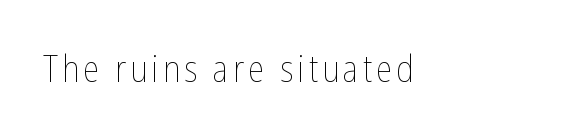
Q: Is the text bold? A: No.
Q: Is the text italic (slanted)? A: No, it is upright.
Q: Is the text underlined? A: No.
Q: How is the paragraph aligned? A: Left-aligned.
Q: Width (condensed, normal, or wide)? A: Condensed.
Q: Stroke contrast? A: Low.
Q: x-height? A: Medium.
Q: Monospaced? A: No.
